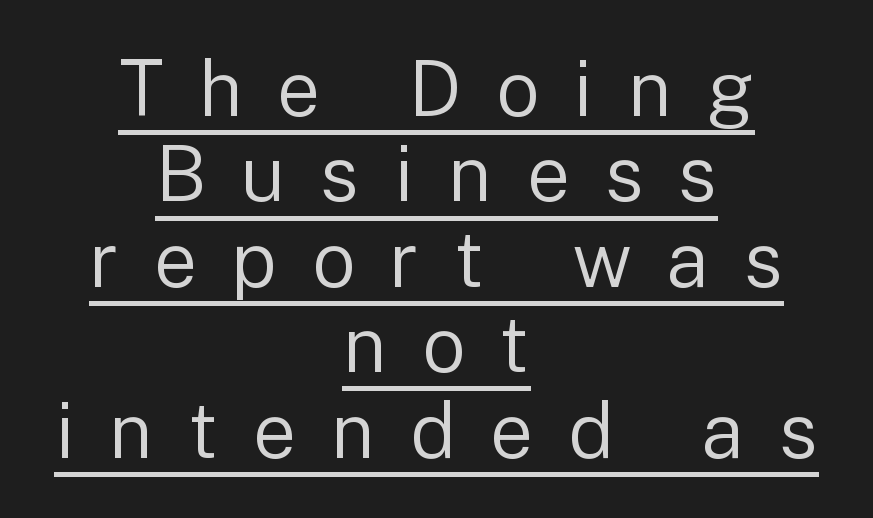
The image shows 77 px regular-weight sans-serif type, upright; set centered, tight line spacing (1.11x), unusually wide letter spacing (+0.45 em), underlined; low stroke contrast and a medium x-height.
